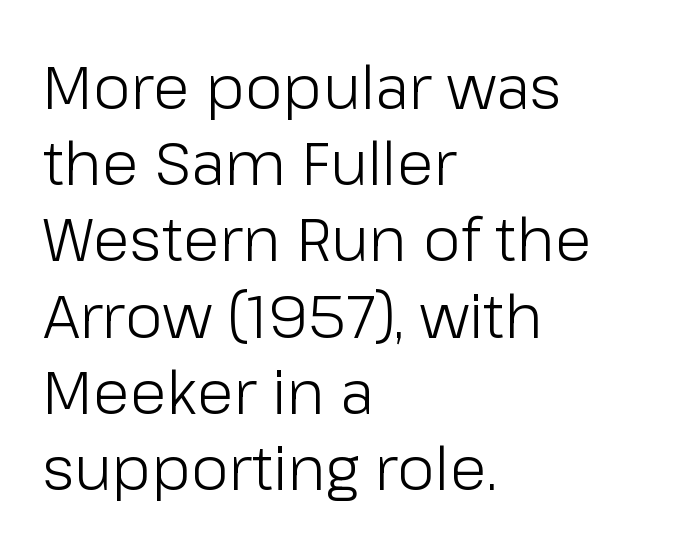
The image shows 61 px light sans-serif type, upright; set left-aligned, normal line spacing (1.25x), normal letter spacing, not underlined; low stroke contrast and a medium x-height.
